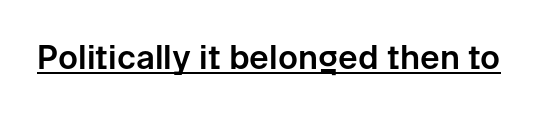
Glance below the letters and you will spot a drawn line. What stands out about the letter spacing? Nothing — it is the standard amount. The face used here is proportionally spaced, like ordinary book or web type. Font category for this specimen: sans-serif. It's the straight-up-and-down kind of type.
